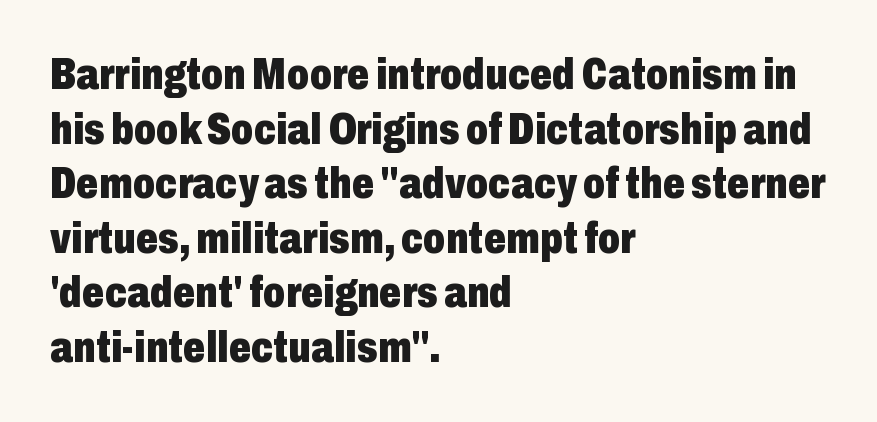
Q: Is the text bold? A: Yes.
Q: Is the text italic (slanted)? A: No, it is upright.
Q: Is the typeface a serif or a sans-serif typeface? A: Sans-serif.
Q: Is the text underlined? A: No.
Q: How is the paragraph aligned? A: Left-aligned.
Q: Is the spacing between letters normal or unusually wide? A: Normal.
Q: Width (condensed, normal, or wide)? A: Condensed.
Q: Stroke contrast? A: Low.
Q: x-height? A: Medium.
Q: Monospaced? A: No.
